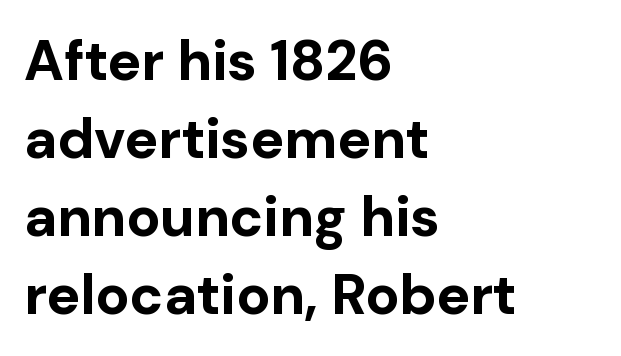
{"serif": "no", "italic": "no", "bold": "yes", "weight": "bold", "width": "normal", "stroke_contrast": "low", "x_height": "medium", "monospaced": "no", "underline": "no", "align": "left", "line_spacing": "normal", "line_spacing_ratio": 1.39, "letter_spacing": "normal", "letter_spacing_em": 0.0, "glyph_px": 56}
